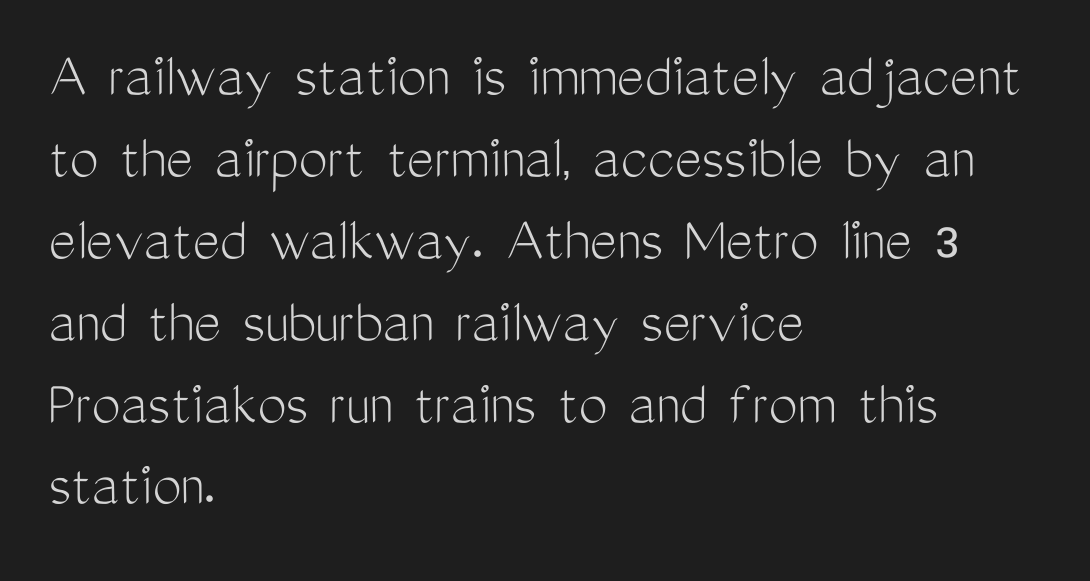
Q: Is the text bold? A: No.
Q: Is the text italic (slanted)? A: No, it is upright.
Q: Is the typeface a serif or a sans-serif typeface? A: Sans-serif.
Q: Is the text underlined? A: No.
Q: How is the paragraph aligned? A: Left-aligned.
Q: Is the spacing between letters normal or unusually wide? A: Normal.
Q: Is the spacing between lines tight, normal or loose? A: Normal.
Q: Width (condensed, normal, or wide)? A: Condensed.
Q: Stroke contrast? A: Medium.
Q: x-height? A: Medium.
Q: Monospaced? A: No.
